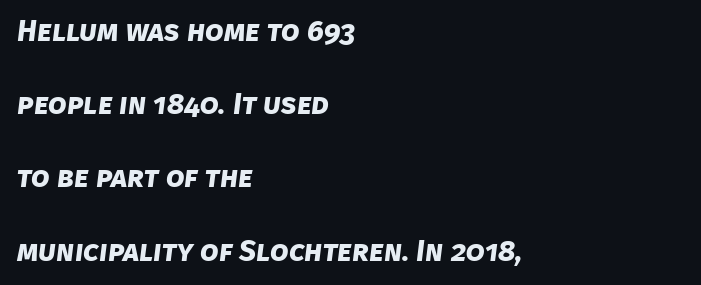
Note the varied advance widths — an 'i' is clearly narrower than an 'm'. The typeface chosen for these lines omits serifs. Students, note that the glyphs here touch the page at normal intervals. The zone under the glyphs is completely vacant.
